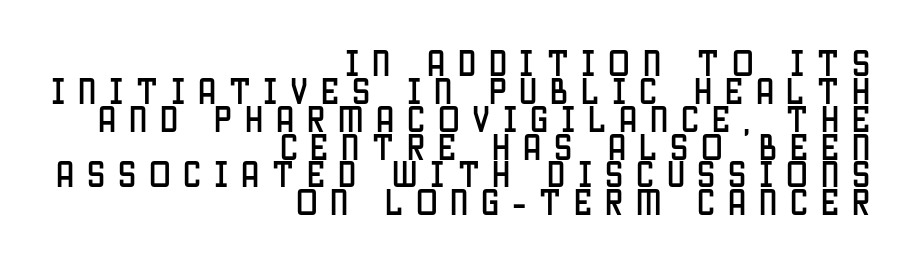
Q: Is the text italic (slanted)? A: No, it is upright.
Q: Is the typeface a serif or a sans-serif typeface? A: Sans-serif.
Q: Is the text underlined? A: No.
Q: How is the paragraph aligned? A: Right-aligned.
Q: Is the spacing between letters normal or unusually wide? A: Unusually wide.
Q: Is the spacing between lines tight, normal or loose? A: Tight.
Q: Width (condensed, normal, or wide)? A: Condensed.
Q: Stroke contrast? A: Low.
Q: x-height? A: Large.
Q: Monospaced? A: No.
